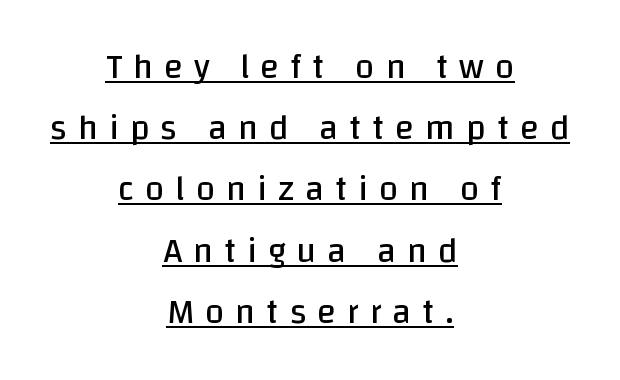
{"serif": "no", "italic": "no", "bold": "no", "weight": "regular", "width": "normal", "stroke_contrast": "low", "x_height": "large", "monospaced": "no", "underline": "yes", "align": "center", "line_spacing_ratio": 1.75, "letter_spacing": "wide", "letter_spacing_em": 0.31, "glyph_px": 35}
